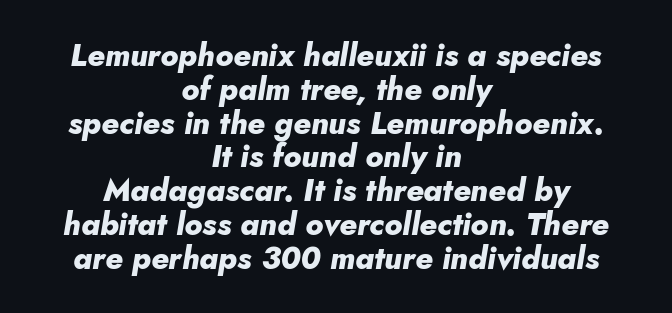
The image shows 31 px heavy type, italic (leaning right); set centered, tight line spacing (1.09x), normal letter spacing, not underlined; low stroke contrast and a small x-height.
